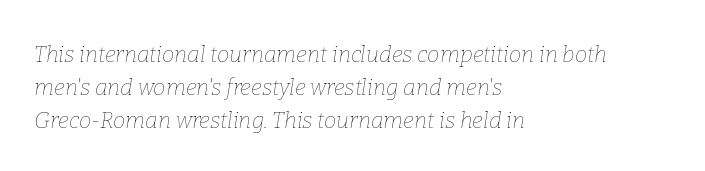
{"italic": "yes", "lean": "right", "slant_degrees": 9, "bold": "no", "underline": "no", "align": "left", "line_spacing": "normal", "line_spacing_ratio": 1.49, "letter_spacing": "normal", "letter_spacing_em": 0.0, "glyph_px": 22}
